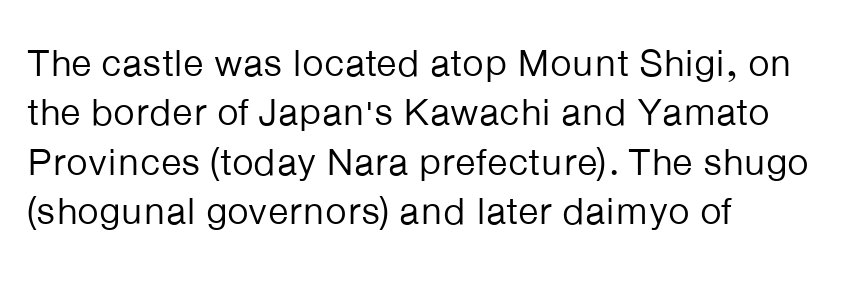
The image shows 38 px regular-weight sans-serif type, upright; set left-aligned, normal line spacing (1.3x), normal letter spacing, not underlined; low stroke contrast and a medium x-height.
